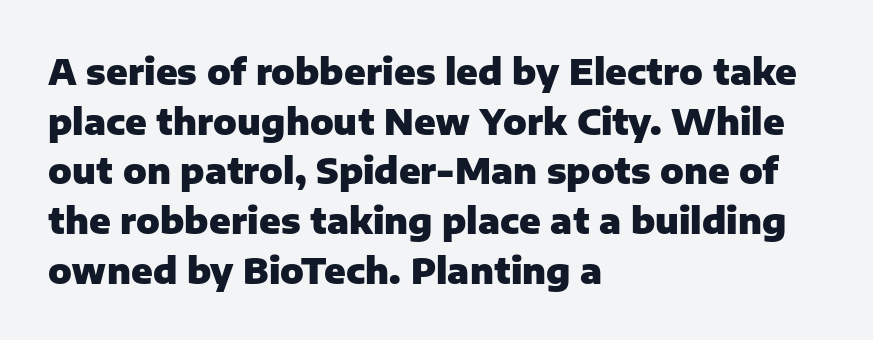
Q: Is the text bold? A: Yes.
Q: Is the text italic (slanted)? A: No, it is upright.
Q: Is the typeface a serif or a sans-serif typeface? A: Sans-serif.
Q: Is the text underlined? A: No.
Q: How is the paragraph aligned? A: Left-aligned.
Q: Is the spacing between letters normal or unusually wide? A: Normal.
Q: Is the spacing between lines tight, normal or loose? A: Normal.
Q: Width (condensed, normal, or wide)? A: Normal.
Q: Stroke contrast? A: Low.
Q: x-height? A: Medium.
Q: Monospaced? A: No.
